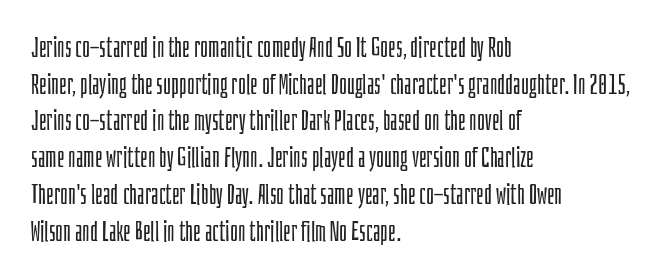
Q: Is the text bold? A: No.
Q: Is the text italic (slanted)? A: No, it is upright.
Q: Is the text underlined? A: No.
Q: How is the paragraph aligned? A: Left-aligned.
Q: Is the spacing between letters normal or unusually wide? A: Normal.
Q: Is the spacing between lines tight, normal or loose? A: Normal.
